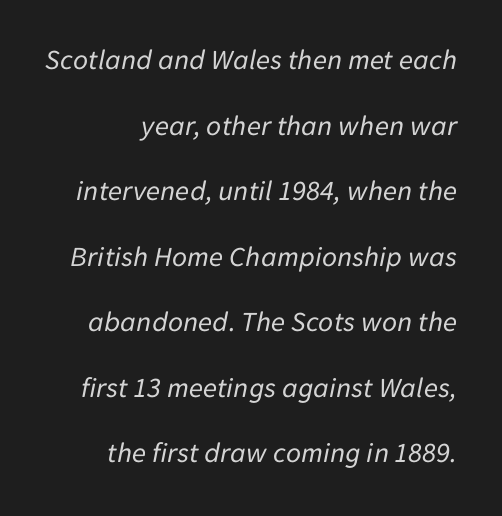
The image shows 29 px regular-weight type, italic (leaning right); set right-aligned, loose line spacing (2.26x), normal letter spacing, not underlined; low stroke contrast and a medium x-height.
